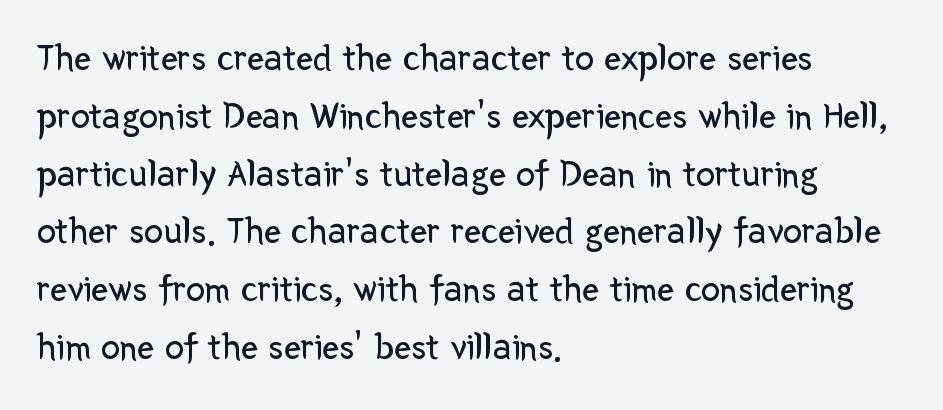
The image shows 38 px regular-weight sans-serif type, upright; set left-aligned, normal line spacing (1.52x), normal letter spacing, not underlined; low stroke contrast and a medium x-height.
